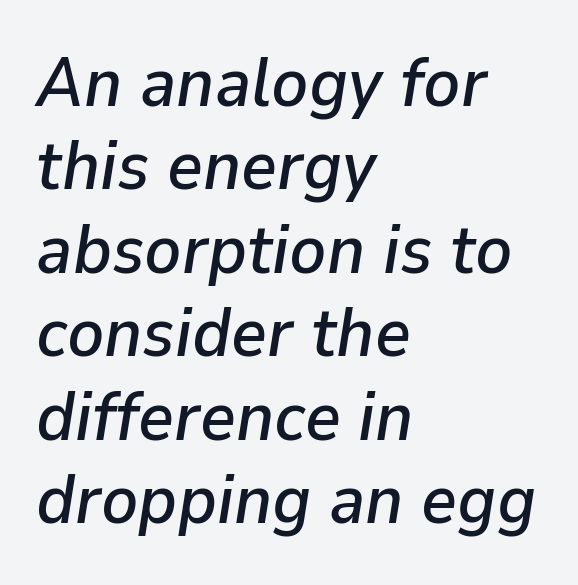
{"italic": "yes", "lean": "right", "slant_degrees": 9, "width": "normal", "stroke_contrast": "low", "x_height": "medium", "monospaced": "no", "underline": "no", "align": "left", "line_spacing_ratio": 1.21, "letter_spacing": "normal", "letter_spacing_em": 0.0, "glyph_px": 69}
